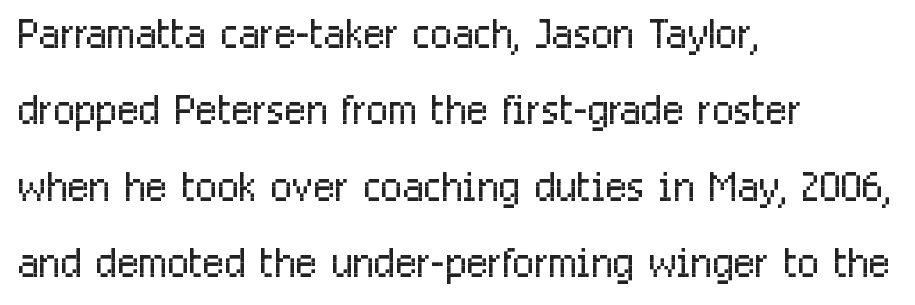
Q: Is the text bold? A: No.
Q: Is the text italic (slanted)? A: No, it is upright.
Q: Is the typeface a serif or a sans-serif typeface? A: Sans-serif.
Q: Is the text underlined? A: No.
Q: How is the paragraph aligned? A: Left-aligned.
Q: Is the spacing between letters normal or unusually wide? A: Normal.
Q: Is the spacing between lines tight, normal or loose? A: Normal.
Q: Width (condensed, normal, or wide)? A: Condensed.
Q: Stroke contrast? A: Low.
Q: x-height? A: Medium.
Q: Monospaced? A: No.
